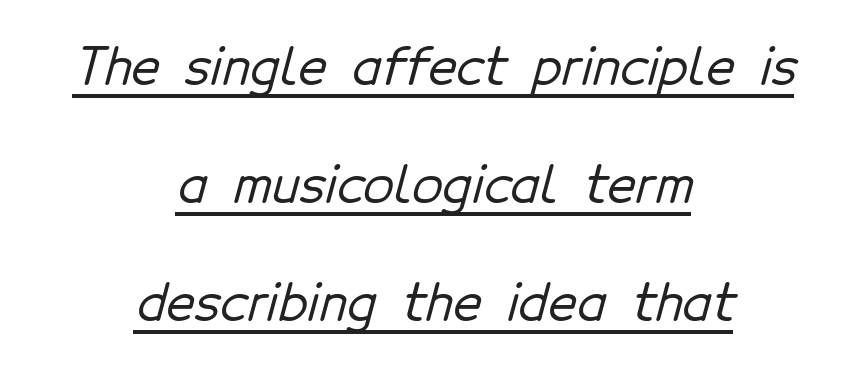
Q: Is the typeface a serif or a sans-serif typeface? A: Sans-serif.
Q: Is the text underlined? A: Yes.
Q: How is the paragraph aligned? A: Centered.
Q: Is the spacing between letters normal or unusually wide? A: Normal.
Q: Is the spacing between lines tight, normal or loose? A: Loose.
Q: Width (condensed, normal, or wide)? A: Normal.
Q: Stroke contrast? A: Low.
Q: x-height? A: Medium.
Q: Monospaced? A: No.
